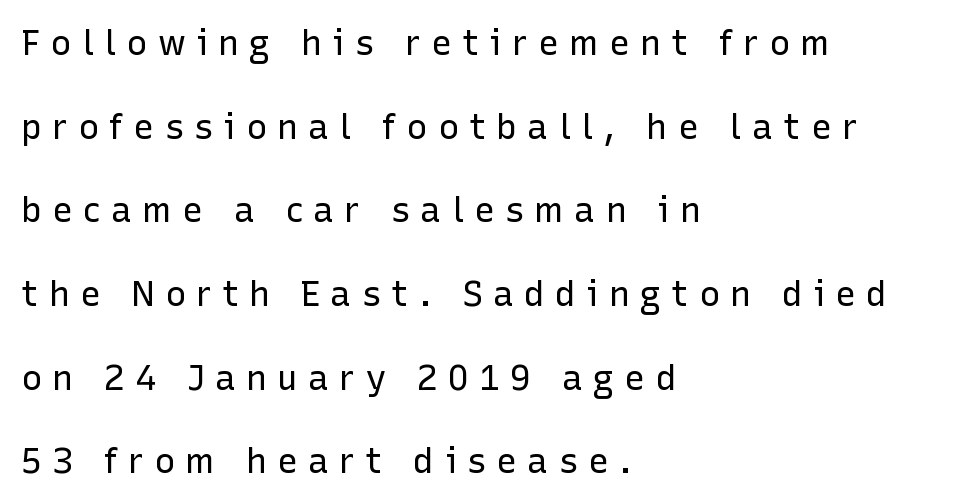
Spacing verdict: proportional, widths tailored to each character. A light-to-regular cut is what we see here. Each line starts at the same left margin while the right side varies. This rendering features lettering with no underline.
